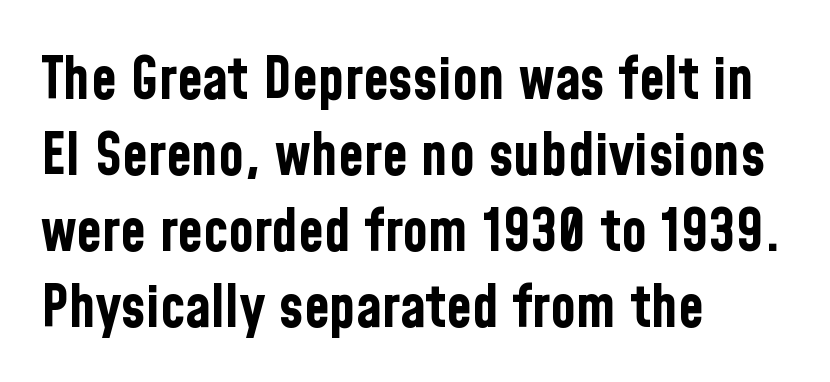
The image shows 59 px bold, condensed sans-serif type, upright; set left-aligned, normal line spacing (1.29x), normal letter spacing, not underlined; low stroke contrast and a medium x-height.
